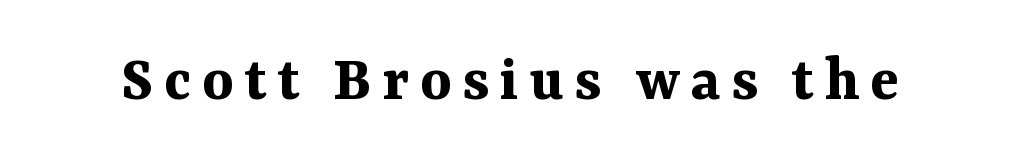
The image shows 66 px bold serif type, upright; set not underlined; medium stroke contrast and a medium x-height.
